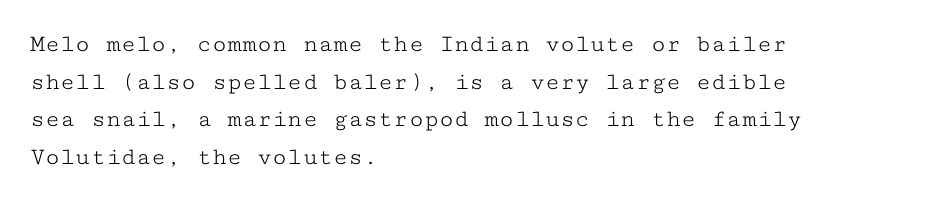
Q: Is the text bold? A: No.
Q: Is the text italic (slanted)? A: No, it is upright.
Q: Is the text underlined? A: No.
Q: How is the paragraph aligned? A: Left-aligned.
Q: Is the spacing between letters normal or unusually wide? A: Normal.
Q: Is the spacing between lines tight, normal or loose? A: Normal.
